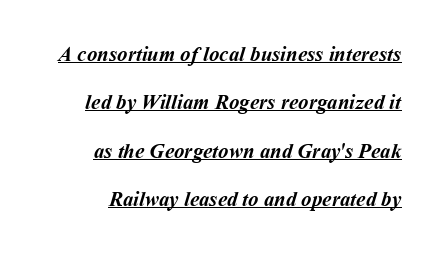
{"bold": "yes", "underline": "yes", "line_spacing": "loose", "line_spacing_ratio": 2.3, "letter_spacing": "normal", "letter_spacing_em": 0.0, "glyph_px": 21}
